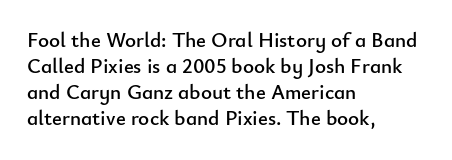
The image shows 21 px text type, upright; set left-aligned, line spacing 1.24x, normal letter spacing, not underlined.
